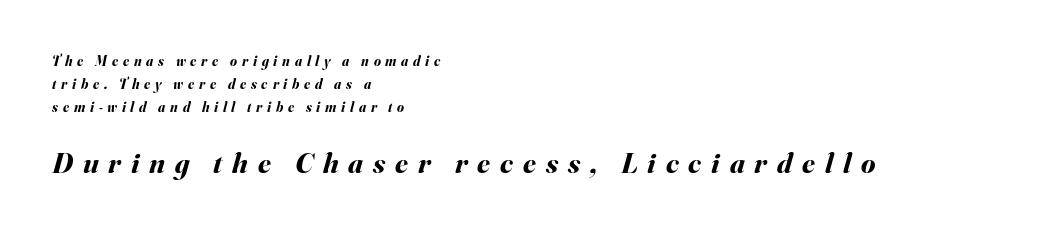
The image shows 29 px bold type, italic (leaning right); set left-aligned, normal line spacing (1.63x), unusually wide letter spacing (+0.34 em), not underlined; the second (bottom) block is 2.07x larger; medium stroke contrast and a small x-height.
